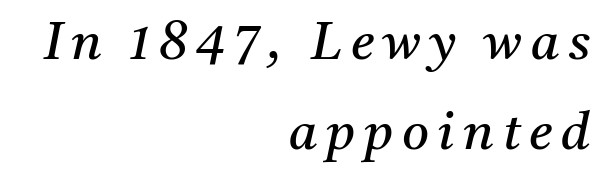
The image shows 52 px regular-weight serif type, italic (leaning right); set right-aligned, line spacing 1.74x, not underlined; medium stroke contrast and a medium x-height.
